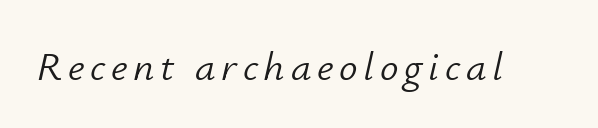
The image shows 41 px light type, italic (leaning right); set not underlined; low stroke contrast and a small x-height.
